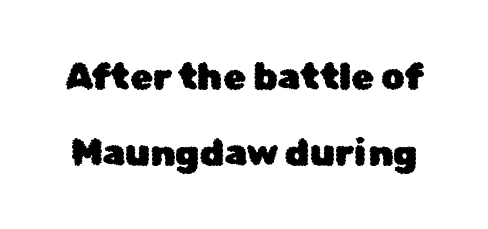
Q: Is the text italic (slanted)? A: No, it is upright.
Q: Is the typeface a serif or a sans-serif typeface? A: Sans-serif.
Q: Is the text underlined? A: No.
Q: Is the spacing between letters normal or unusually wide? A: Normal.
Q: Is the spacing between lines tight, normal or loose? A: Loose.
Q: Width (condensed, normal, or wide)? A: Normal.
Q: Stroke contrast? A: Low.
Q: x-height? A: Medium.
Q: Monospaced? A: No.
